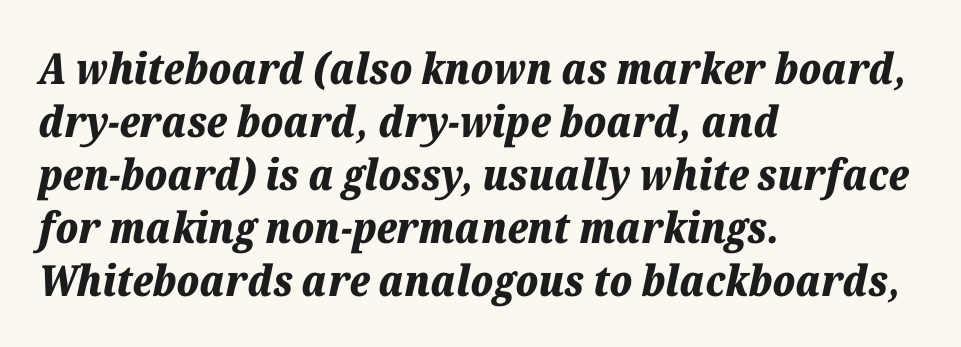
Is the letter spacing exaggerated? No — it looks like the ordinary default. The text carries the slant typical of an italic or oblique font. In terms of weight, the rendering is a true, heavy bold. Beneath every word, the page is bare. Every row of glyphs begins at an identical x-position on the left.
